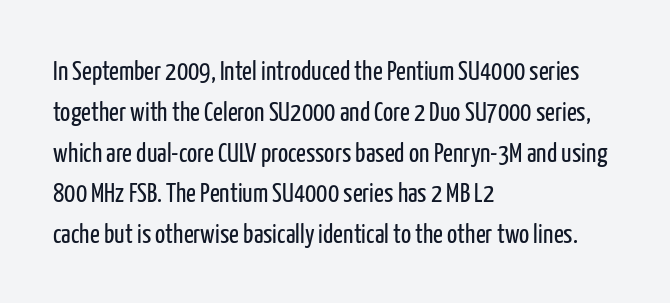
The image shows 27 px text type, upright; set left-aligned, normal line spacing (1.51x), normal letter spacing, not underlined.
